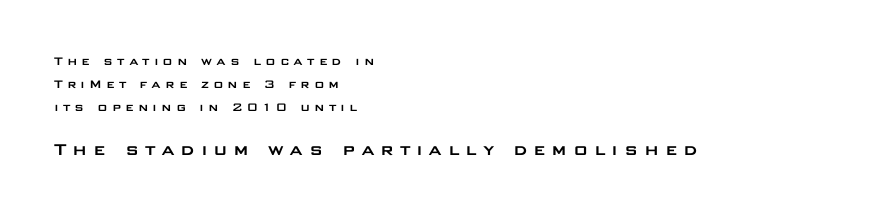
{"italic": "no", "underline": "no", "align": "left", "line_spacing": "normal", "line_spacing_ratio": 1.65, "letter_spacing": "wide", "letter_spacing_em": 0.28, "larger_block": "second", "size_ratio": 1.43, "glyph_px": 20}
